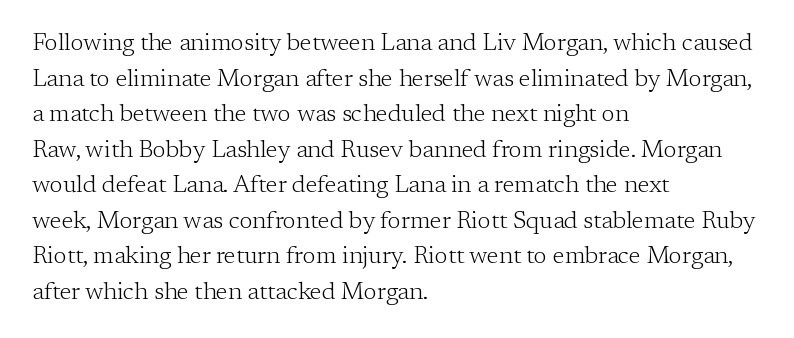
No italicization has been applied; the sample stays upright. Each line starts at the same left margin while the right side varies. Weight: regular or lighter. Compared with typical paragraphs, the rows here are spaced about the same. No extra tracking has been applied to these lines. Any mark beneath the type? The region is blank.
